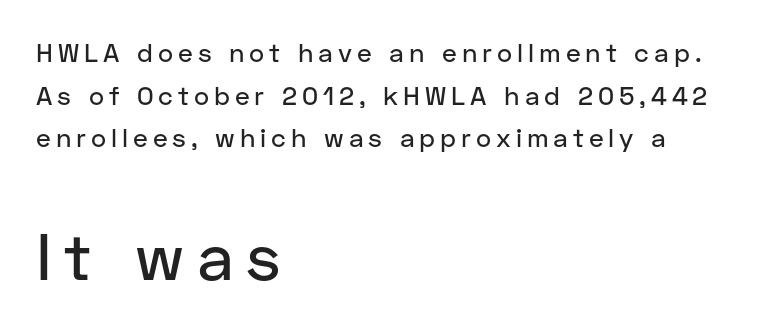
Q: Is the text italic (slanted)? A: No, it is upright.
Q: Is the typeface a serif or a sans-serif typeface? A: Sans-serif.
Q: Is the text underlined? A: No.
Q: How is the paragraph aligned? A: Left-aligned.
Q: Is the spacing between lines tight, normal or loose? A: Normal.
Q: Which block of text is set in a larger size, the first (top) or the second (bottom)? A: The second (bottom) one.
Q: Width (condensed, normal, or wide)? A: Normal.
Q: Stroke contrast? A: Low.
Q: x-height? A: Medium.
Q: Monospaced? A: No.
